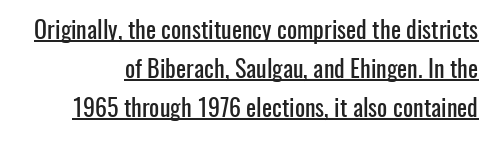
Q: Is the text italic (slanted)? A: No, it is upright.
Q: Is the text underlined? A: Yes.
Q: How is the paragraph aligned? A: Right-aligned.
Q: Is the spacing between letters normal or unusually wide? A: Normal.
Q: Is the spacing between lines tight, normal or loose? A: Normal.
